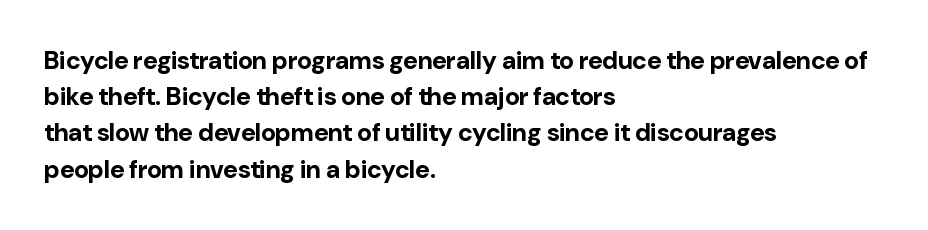
Q: Is the text bold? A: Yes.
Q: Is the text italic (slanted)? A: No, it is upright.
Q: Is the text underlined? A: No.
Q: How is the paragraph aligned? A: Left-aligned.
Q: Is the spacing between letters normal or unusually wide? A: Normal.
Q: Is the spacing between lines tight, normal or loose? A: Normal.
